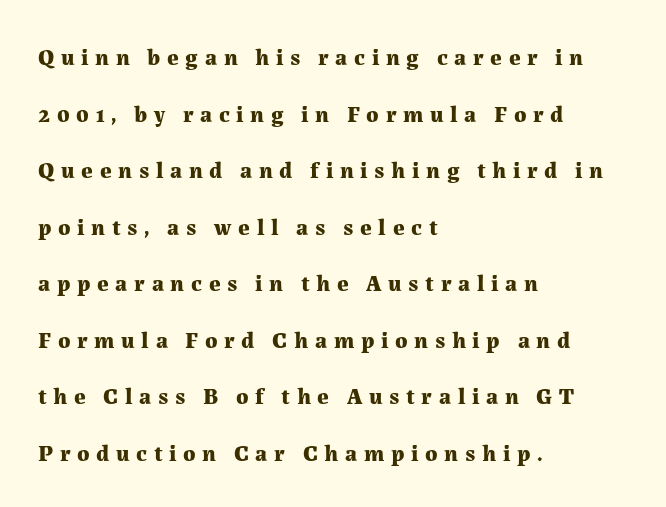
Q: Is the text bold? A: Yes.
Q: Is the text italic (slanted)? A: No, it is upright.
Q: Is the text underlined? A: No.
Q: How is the paragraph aligned? A: Left-aligned.
Q: Is the spacing between letters normal or unusually wide? A: Unusually wide.
Q: Is the spacing between lines tight, normal or loose? A: Loose.
